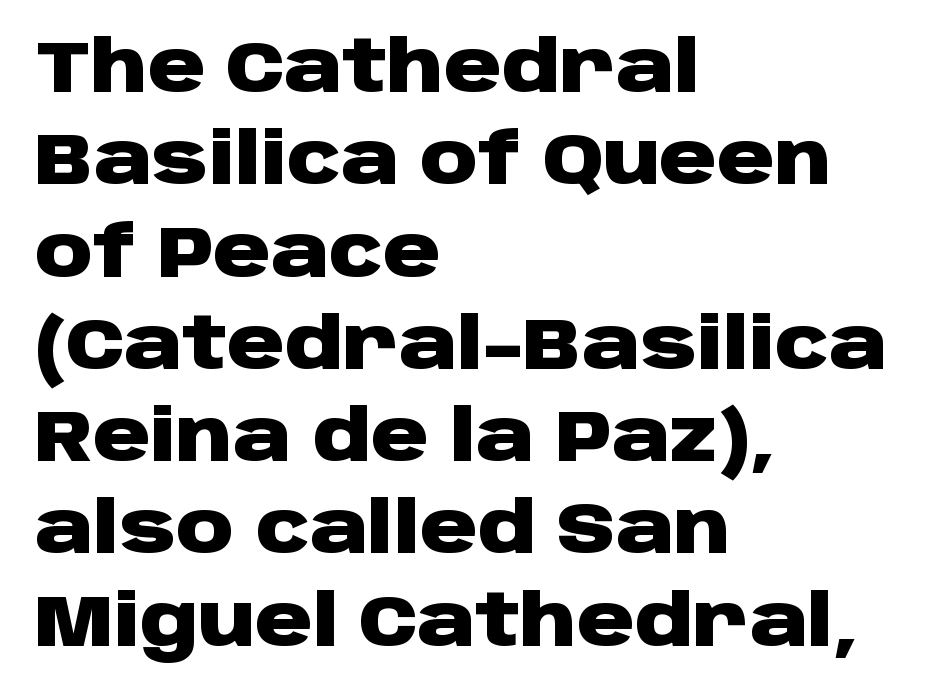
The image shows 71 px heavy, wide sans-serif type, upright; set left-aligned, normal line spacing (1.3x), normal letter spacing, not underlined; low stroke contrast and a large x-height.
